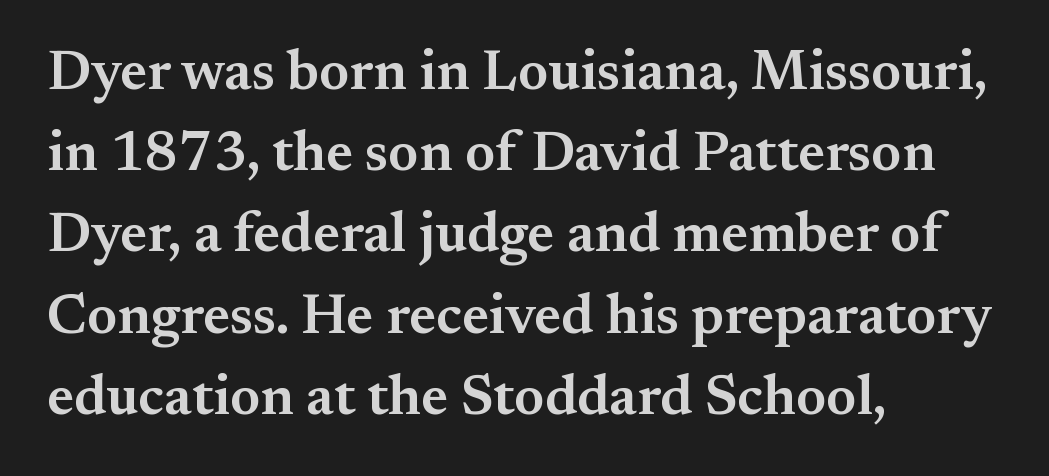
Honestly, the row spacing looks completely unremarkable. These lines stack with their left ends in a neat column. Here the glyphs are tracked normally, forming tight word shapes. Letters rest on an invisible, unmarked baseline.
